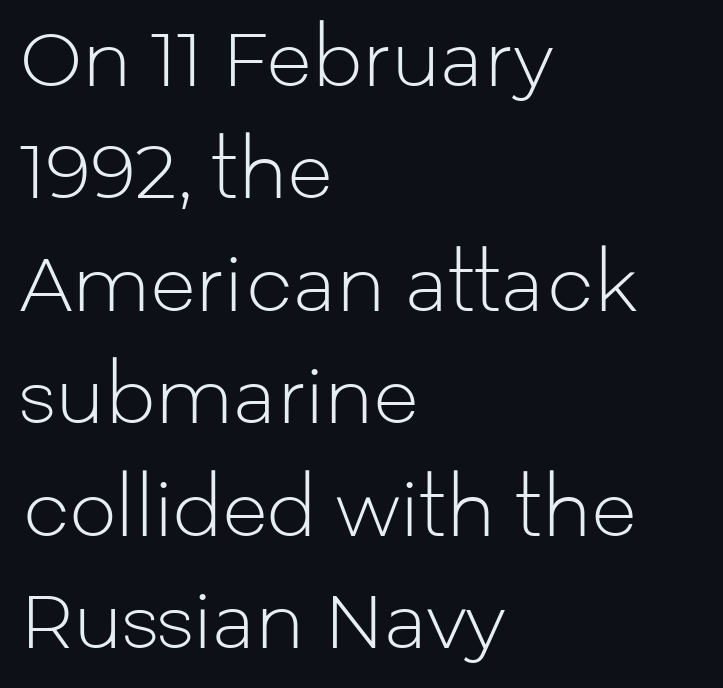
Q: Is the text bold? A: No.
Q: Is the text italic (slanted)? A: No, it is upright.
Q: Is the typeface a serif or a sans-serif typeface? A: Sans-serif.
Q: Is the text underlined? A: No.
Q: How is the paragraph aligned? A: Left-aligned.
Q: Is the spacing between letters normal or unusually wide? A: Normal.
Q: Is the spacing between lines tight, normal or loose? A: Normal.
Q: Width (condensed, normal, or wide)? A: Normal.
Q: Stroke contrast? A: Low.
Q: x-height? A: Medium.
Q: Monospaced? A: No.
